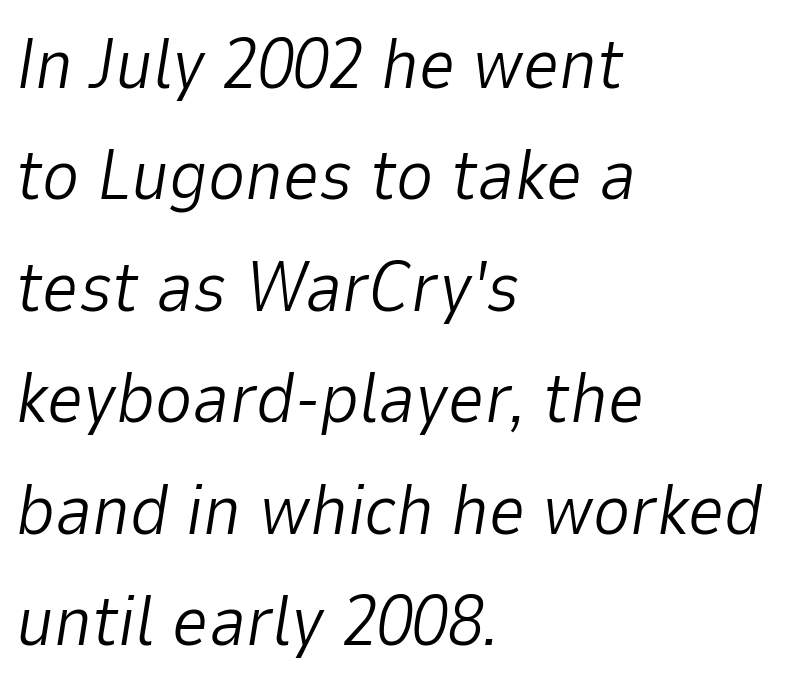
Q: Is the text bold? A: No.
Q: Is the text italic (slanted)? A: Yes, it leans right by about 9 degrees.
Q: Is the text underlined? A: No.
Q: How is the paragraph aligned? A: Left-aligned.
Q: Is the spacing between letters normal or unusually wide? A: Normal.
Q: Is the spacing between lines tight, normal or loose? A: Normal.
Q: Width (condensed, normal, or wide)? A: Normal.
Q: Stroke contrast? A: Low.
Q: x-height? A: Medium.
Q: Monospaced? A: No.
